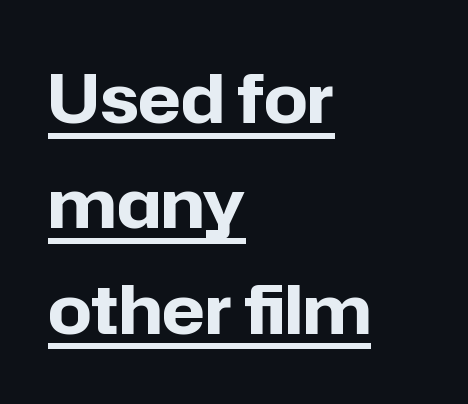
Q: Is the text bold? A: Yes.
Q: Is the text italic (slanted)? A: No, it is upright.
Q: Is the typeface a serif or a sans-serif typeface? A: Sans-serif.
Q: Is the text underlined? A: Yes.
Q: How is the paragraph aligned? A: Left-aligned.
Q: Is the spacing between letters normal or unusually wide? A: Normal.
Q: Is the spacing between lines tight, normal or loose? A: Normal.
Q: Width (condensed, normal, or wide)? A: Normal.
Q: Stroke contrast? A: Low.
Q: x-height? A: Medium.
Q: Monospaced? A: No.
